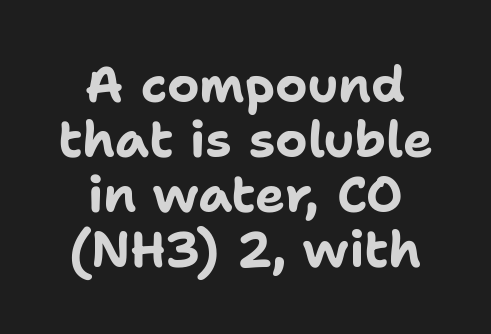
Q: Is the text bold? A: Yes.
Q: Is the text italic (slanted)? A: No, it is upright.
Q: Is the typeface a serif or a sans-serif typeface? A: Sans-serif.
Q: Is the text underlined? A: No.
Q: How is the paragraph aligned? A: Centered.
Q: Is the spacing between letters normal or unusually wide? A: Normal.
Q: Is the spacing between lines tight, normal or loose? A: Tight.
Q: Width (condensed, normal, or wide)? A: Normal.
Q: Stroke contrast? A: Low.
Q: x-height? A: Medium.
Q: Monospaced? A: No.
